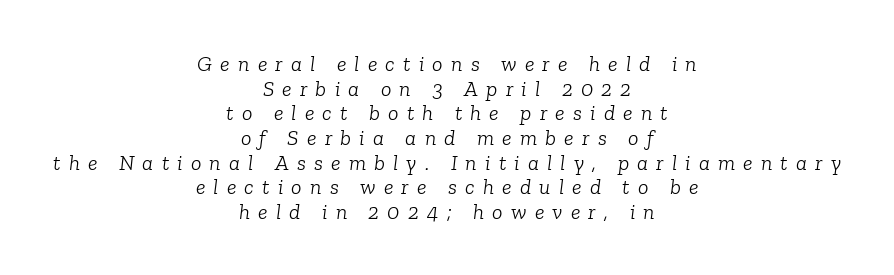
{"italic": "yes", "lean": "right", "slant_degrees": 6, "bold": "no", "underline": "no", "align": "center", "line_spacing": "tight", "line_spacing_ratio": 1.12, "letter_spacing": "wide", "letter_spacing_em": 0.37, "glyph_px": 22}
